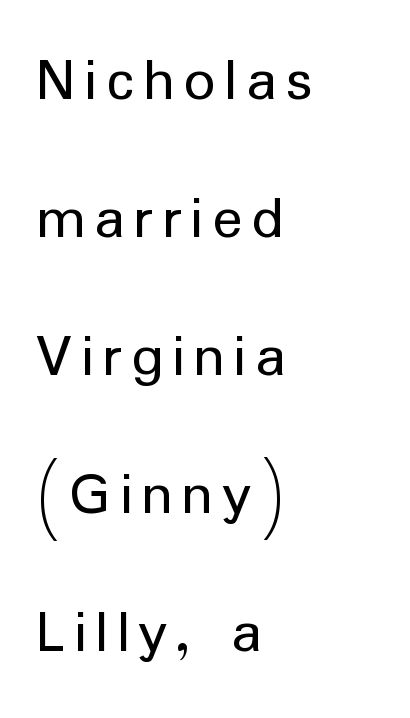
The typeface has the unassuming heft of standard copy or less. Character widths vary here, with narrow letters taking less room than wide ones. This rendering features lettering with no underline. Visually the block forms a straight wall on the left and a jagged coastline on the right.
